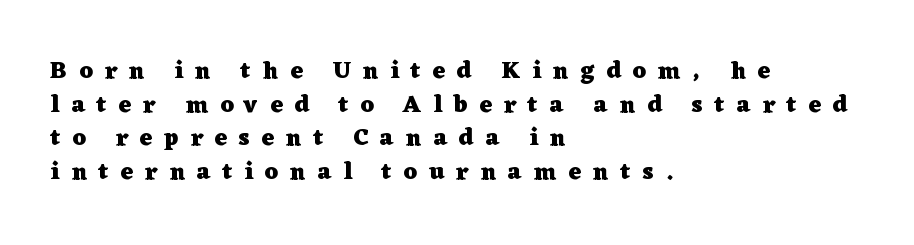
The image shows 24 px bold type, upright; set left-aligned, normal line spacing (1.4x), unusually wide letter spacing (+0.49 em), not underlined.
